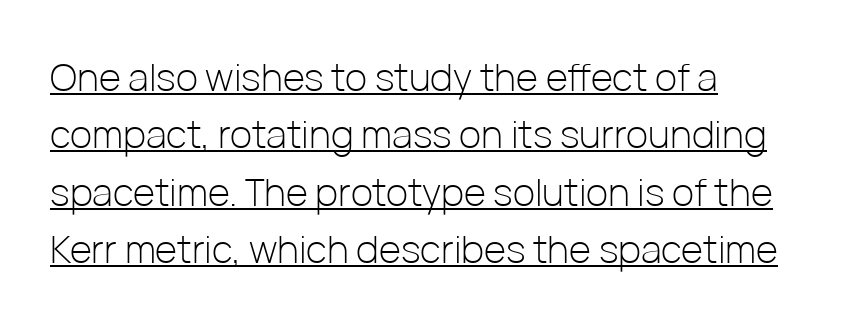
Q: Is the text bold? A: No.
Q: Is the text italic (slanted)? A: No, it is upright.
Q: Is the typeface a serif or a sans-serif typeface? A: Sans-serif.
Q: Is the text underlined? A: Yes.
Q: How is the paragraph aligned? A: Left-aligned.
Q: Is the spacing between letters normal or unusually wide? A: Normal.
Q: Is the spacing between lines tight, normal or loose? A: Normal.
Q: Width (condensed, normal, or wide)? A: Normal.
Q: Stroke contrast? A: Low.
Q: x-height? A: Medium.
Q: Monospaced? A: No.
